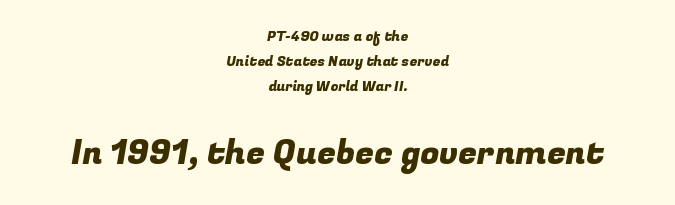
Alignment: centered. If you squint, the bottom block still reads clearly — it's the larger of the two. Nobody drew a line under any word here. The face used here is rendered with its standard letterfit.
